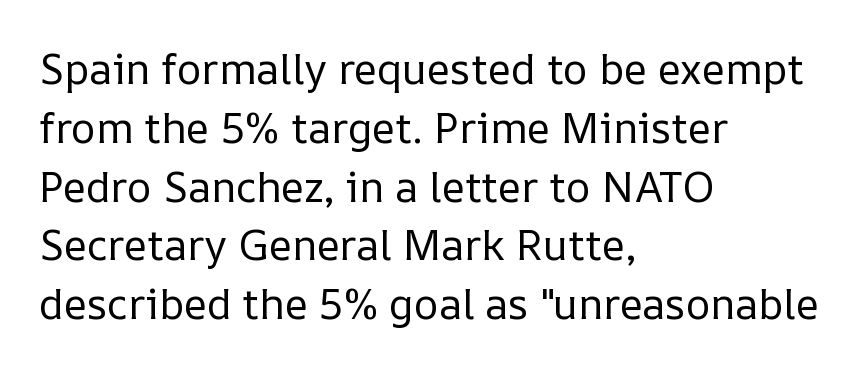
The image shows 42 px regular-weight type, upright; set left-aligned, normal line spacing (1.4x), normal letter spacing, not underlined; low stroke contrast and a medium x-height.
